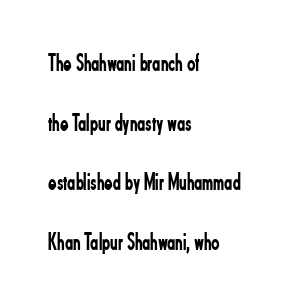
The image shows 25 px text type, upright; set left-aligned, loose line spacing (2.39x), normal letter spacing, not underlined.
